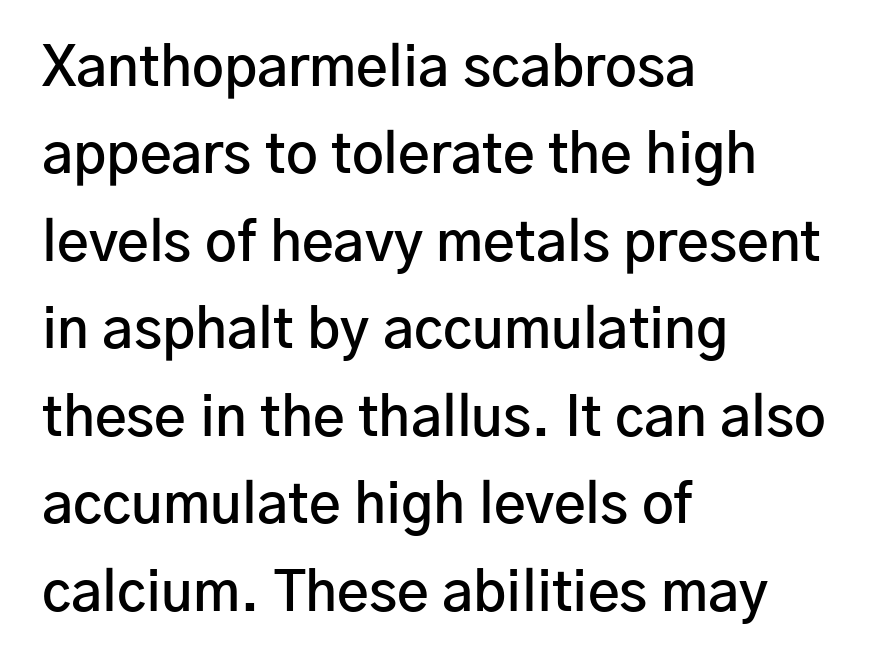
Whoever set this chose a conventional vertical rhythm. Descenders are the only things crossing below the line. The line texture is even and compact thanks to regular tracking. Style check: upright. The glyphs have the mass of a demibold cut, below bold. These lines are composed in type without serifs.
